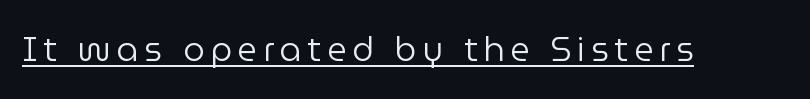
Caption: lettering with a line underneath. These lines are rendered in a variable-pitch font. Think standard paragraph weight, or any step lighter than that. Notice how the stems are strictly vertical — no italics here. No feet cap the strokes, marking this as sans-serif type.
